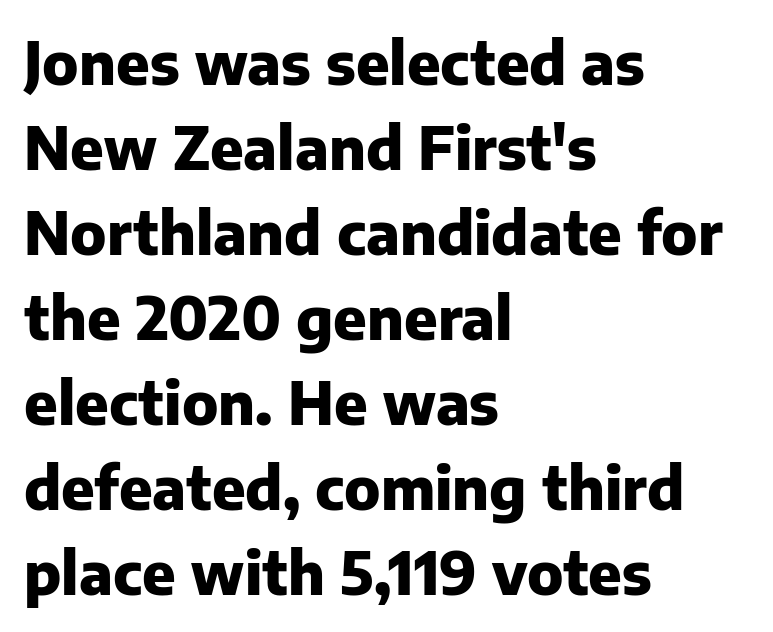
Students, observe: this is what conventionally led text looks like. These lines are rendered in a variable-pitch font. Heavy, bold letterforms. These lines stack with their left ends in a neat column. Quick note: underline off. Nope, not italic — everything's standing straight.
